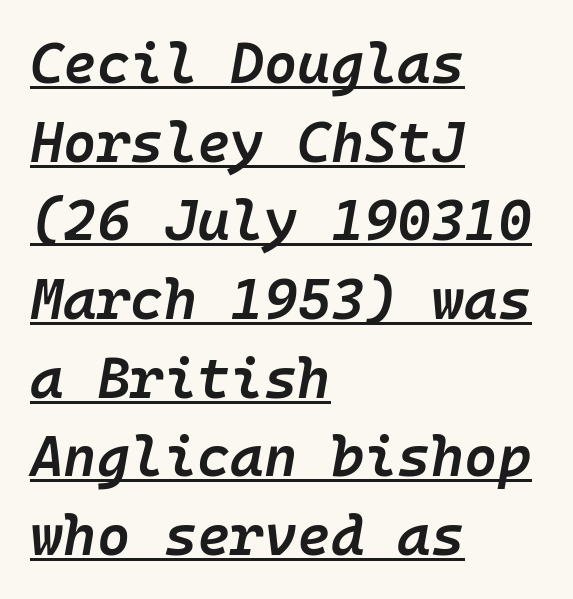
{"italic": "yes", "lean": "right", "slant_degrees": 10, "bold": "semi", "weight": "semibold", "width": "normal", "stroke_contrast": "low", "x_height": "medium", "underline": "yes", "align": "left", "line_spacing": "normal", "line_spacing_ratio": 1.38, "letter_spacing": "normal", "letter_spacing_em": 0.0, "glyph_px": 57}
